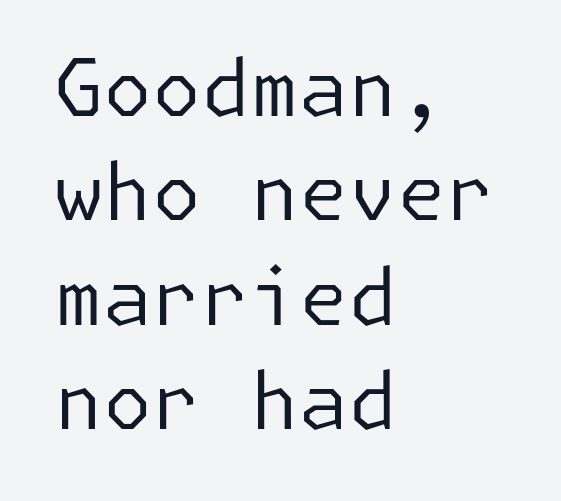
The image shows 79 px regular-weight sans-serif type, upright; set left-aligned, normal line spacing (1.32x), normal letter spacing, not underlined; low stroke contrast and a medium x-height.
